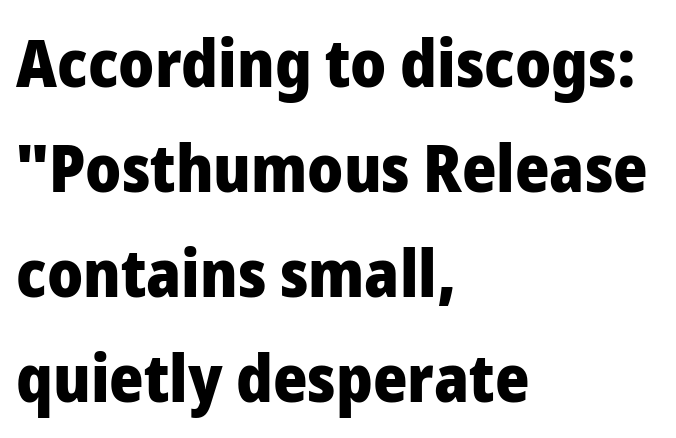
There is no visible air inserted between adjacent glyphs. Casual observation: everything's shoved over to the left. The space beneath each line is pristine and unruled. Varying glyph widths throughout — classic text-font behaviour. You'd pick this weight for a headline — it's a proper bold.
